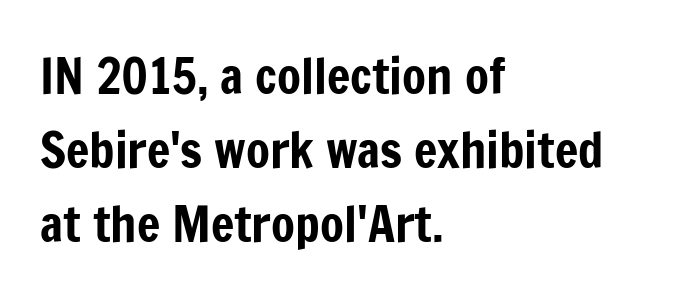
The image shows 49 px condensed sans-serif type, upright; set left-aligned, normal line spacing (1.51x), normal letter spacing, not underlined; low stroke contrast and a medium x-height.
